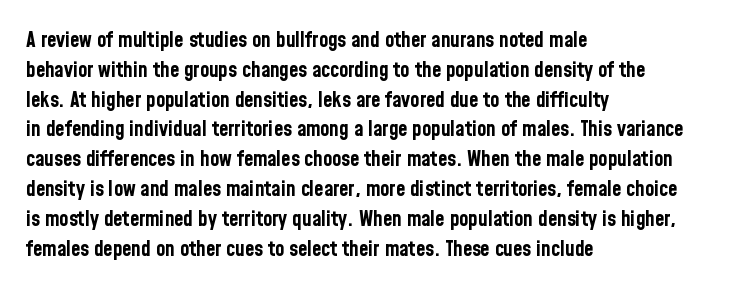
A bare baseline throughout the passage. Heavy-handed strokes throughout: this text is bold. Style check: upright. The setting favours the left margin, as ordinary paragraphs usually do. How are the letters spaced? Ordinarily, with no added tracking.
